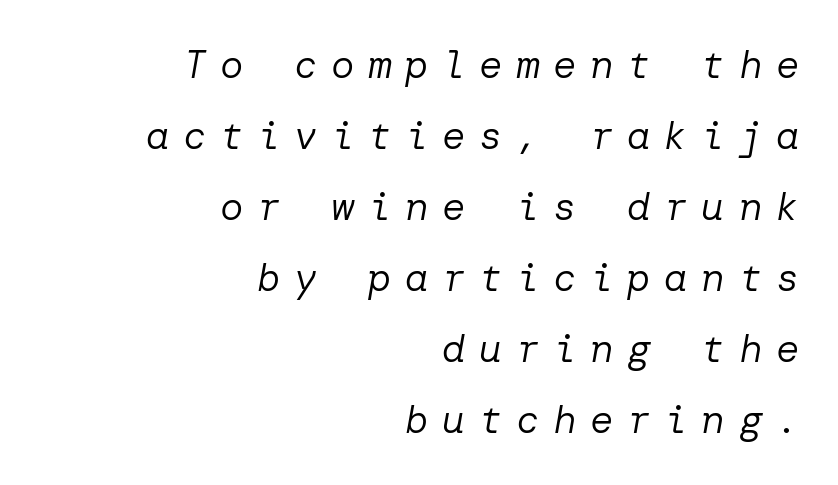
Q: Is the text bold? A: No.
Q: Is the text italic (slanted)? A: Yes, it leans right by about 10 degrees.
Q: Is the text underlined? A: No.
Q: How is the paragraph aligned? A: Right-aligned.
Q: Is the spacing between letters normal or unusually wide? A: Unusually wide.
Q: Width (condensed, normal, or wide)? A: Normal.
Q: Stroke contrast? A: Low.
Q: x-height? A: Medium.
